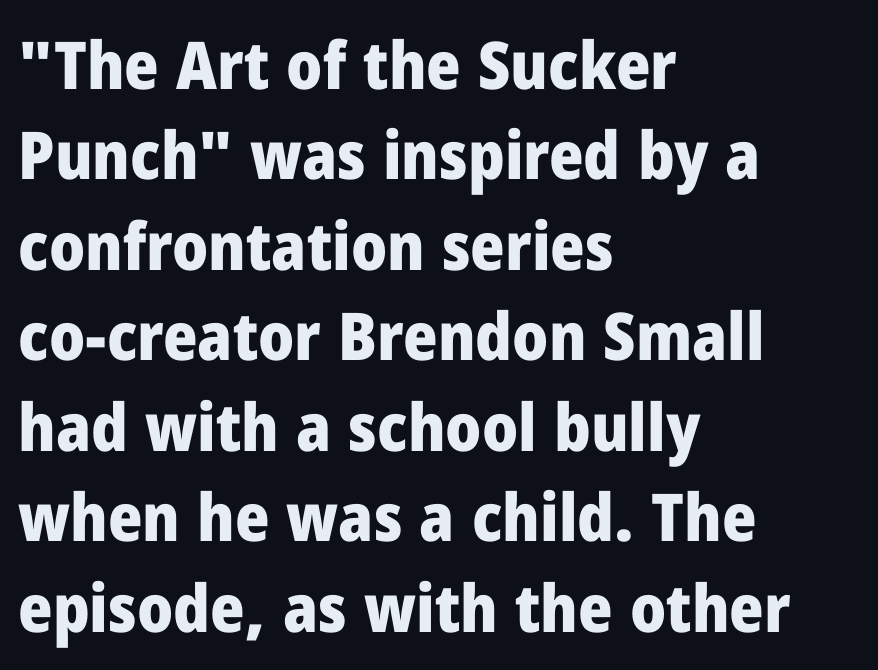
The image shows 66 px heavy sans-serif type, upright; set left-aligned, normal line spacing (1.37x), normal letter spacing, not underlined; low stroke contrast and a medium x-height.
